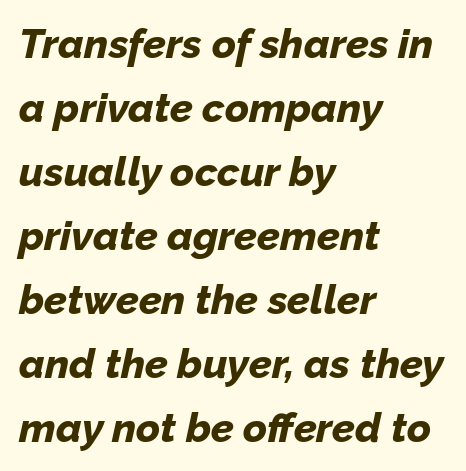
{"italic": "yes", "lean": "right", "slant_degrees": 12, "bold": "yes", "weight": "bold", "width": "normal", "stroke_contrast": "low", "x_height": "medium", "monospaced": "no", "underline": "no", "align": "left", "line_spacing": "normal", "line_spacing_ratio": 1.56, "letter_spacing": "normal", "letter_spacing_em": 0.0, "glyph_px": 41}
